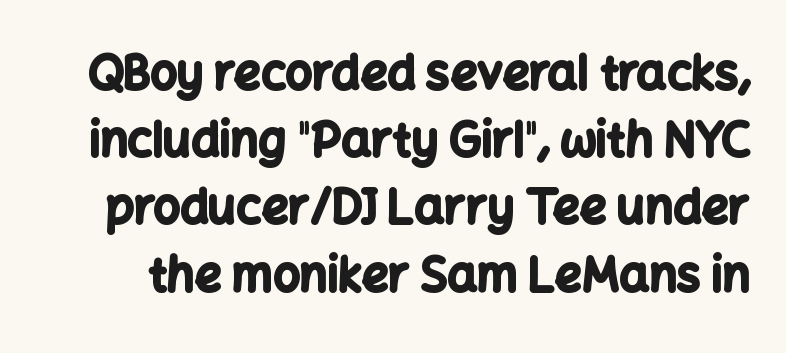
The image shows 47 px bold sans-serif type, upright; set normal line spacing (1.43x), normal letter spacing, not underlined; low stroke contrast and a medium x-height.
